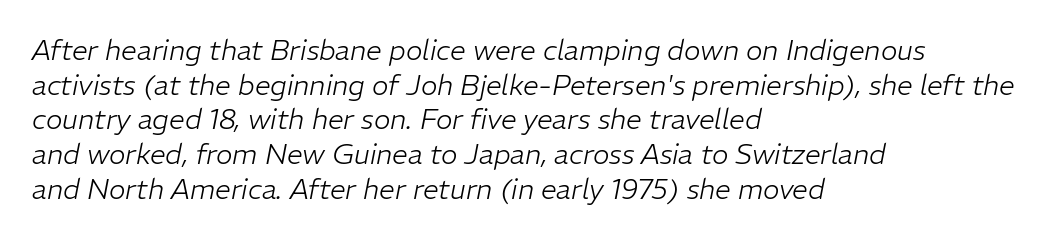
No letter is thick-stroked: the sample isn't bold. Compared with typical body copy, the letter spacing here is the same. These lines are rendered in a variable-pitch font. This is oblique type, the kind used for emphasis or titles. Caption: multi-line text, flush left, ragged right.
